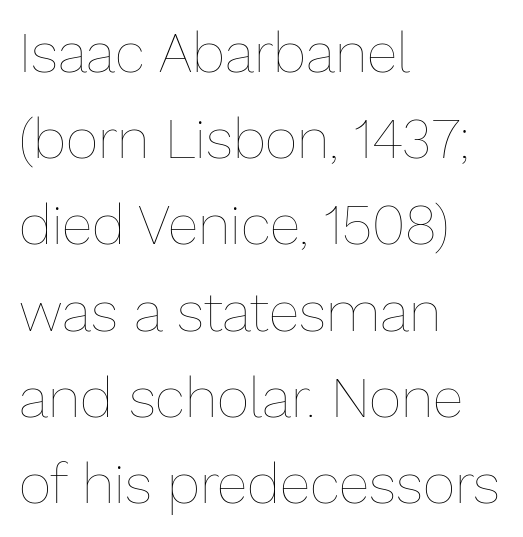
{"italic": "no", "bold": "no", "weight": "thin", "width": "normal", "stroke_contrast": "low", "x_height": "medium", "monospaced": "no", "underline": "no", "align": "left", "line_spacing": "normal", "line_spacing_ratio": 1.54, "letter_spacing": "normal", "letter_spacing_em": 0.0, "glyph_px": 56}
